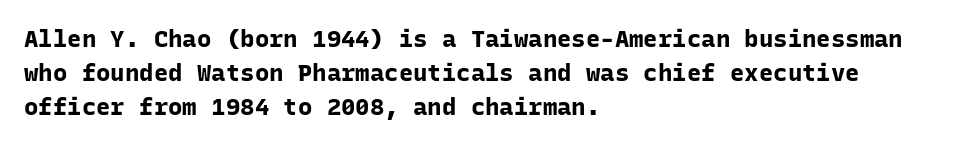
The image shows 24 px bold type, upright; set left-aligned, normal line spacing (1.42x), normal letter spacing, not underlined.
